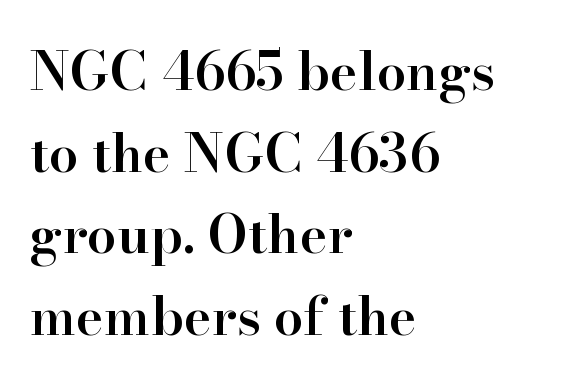
How are the letters spaced? Ordinarily, with no added tracking. Varying glyph widths throughout — classic text-font behaviour. This rendering features lettering with no underline. A fair bit of extra ink — the face is semibold, not bold. Serif or sans? Serif — the stroke terminals have little feet. The designer left line spacing at the default.
